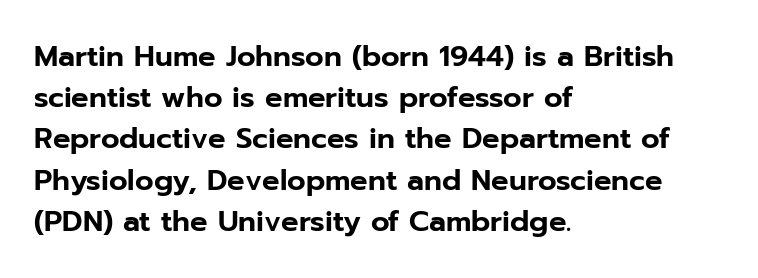
The image shows 29 px sans-serif type, upright; set left-aligned, normal line spacing (1.42x), normal letter spacing, not underlined; low stroke contrast and a medium x-height.
